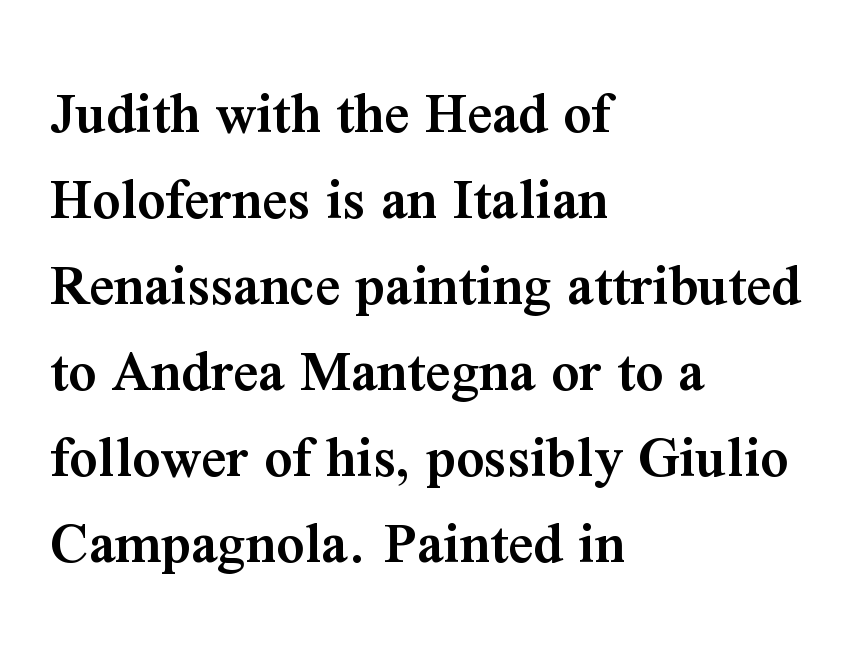
The line texture is even and compact thanks to regular tracking. Notice the strokes are somewhat thickened but not fully heavy: this is a semibold. Does the leading feel generous? No, just average. The paragraph has a hard left edge and a soft right edge. The text was rendered using a seriffed face with decorative stroke endings. Type without underlining.
